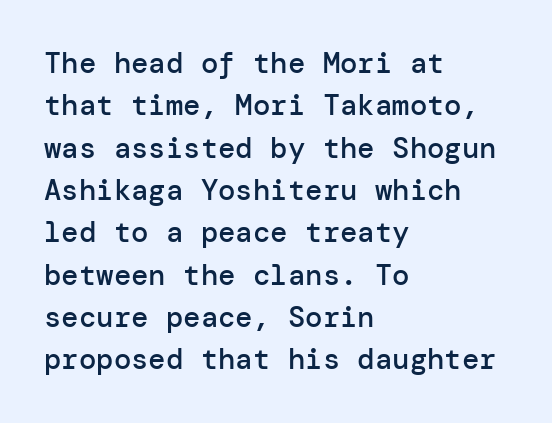
The image shows 29 px semibold sans-serif type, upright; set left-aligned, normal line spacing (1.46x), normal letter spacing, not underlined; low stroke contrast and a medium x-height.
